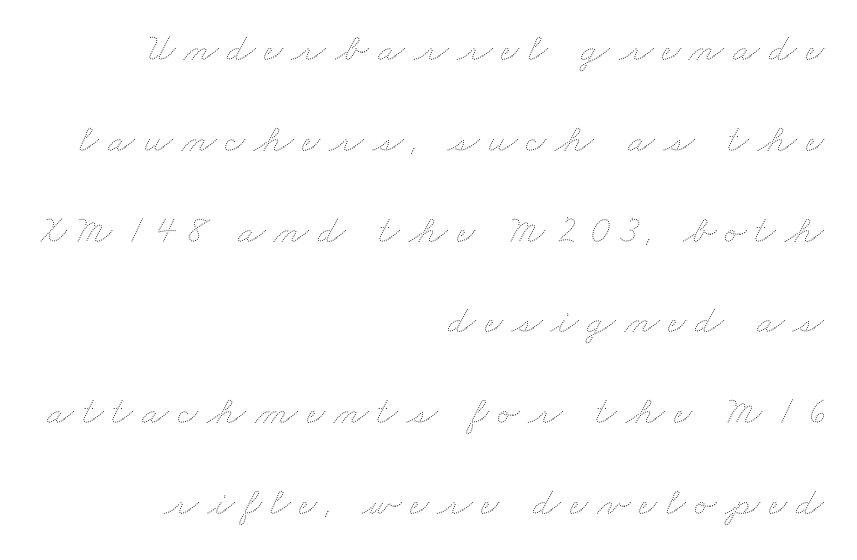
The image shows 40 px thin, wide type; set right-aligned, loose line spacing (2.27x), unusually wide letter spacing (+0.22 em), not underlined; medium stroke contrast and a small x-height.
